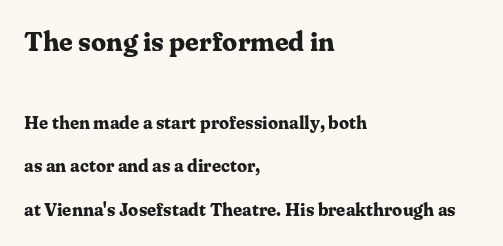
Inter-character spacing is left at the font's built-in metrics. The passage is arranged the way most books set body copy — flush left. Anything drawn beneath the words? Only blank space. The letters are bold, with thick, heavy strokes. Style check: upright.
